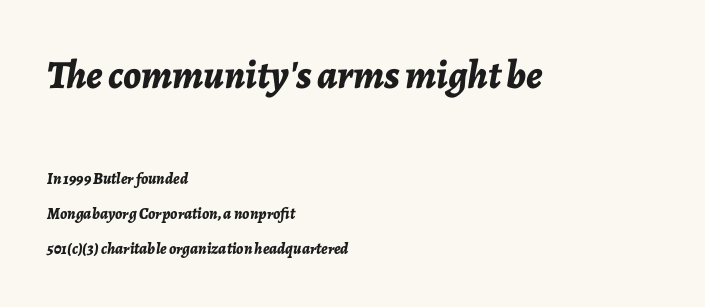
Q: Is the text bold? A: Yes.
Q: Is the text italic (slanted)? A: Yes, it leans right by about 7 degrees.
Q: Is the text underlined? A: No.
Q: How is the paragraph aligned? A: Left-aligned.
Q: Is the spacing between letters normal or unusually wide? A: Normal.
Q: Is the spacing between lines tight, normal or loose? A: Loose.
Q: Which block of text is set in a larger size, the first (top) or the second (bottom)? A: The first (top) one.
Q: Width (condensed, normal, or wide)? A: Normal.
Q: Stroke contrast? A: Low.
Q: x-height? A: Medium.
Q: Monospaced? A: No.
